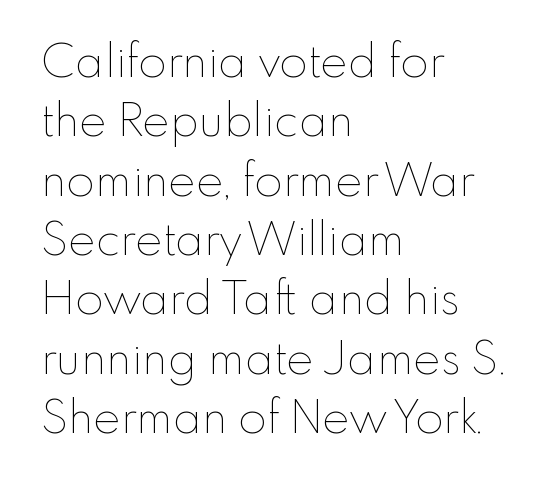
No letter is thick-stroked: the sample isn't bold. Compared with typical body copy, the letter spacing here is the same. Posture: vertical. The area under the type is left untouched. Character widths vary here, with narrow letters taking less room than wide ones. Notice how the passage keeps a crisp vertical edge on the left only.
